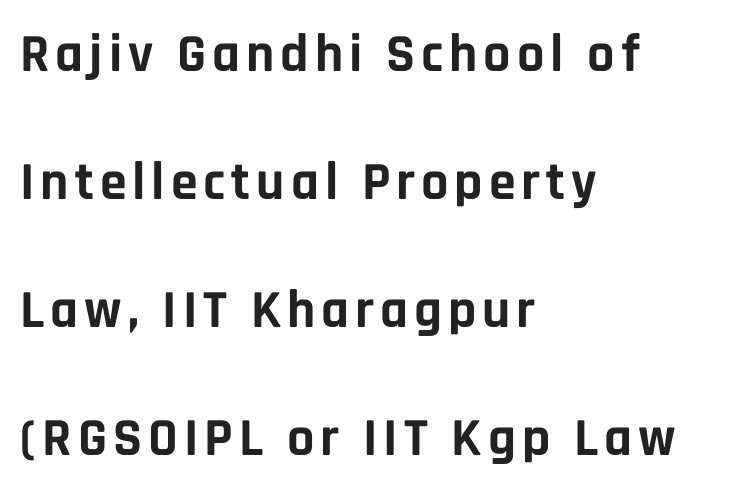
The image shows 54 px bold sans-serif type, upright; set left-aligned, loose line spacing (2.37x), not underlined; low stroke contrast and a large x-height.
